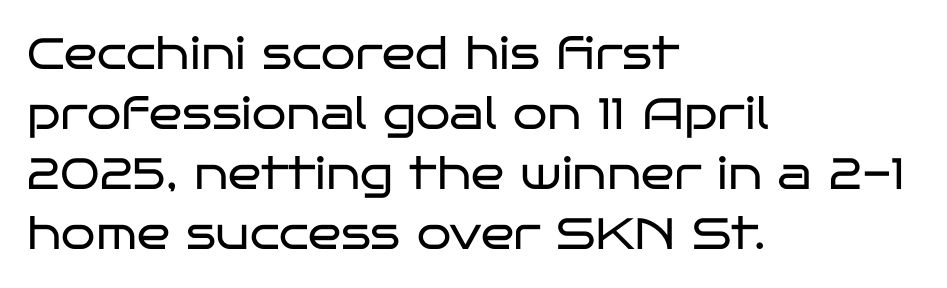
Q: Is the text bold? A: No.
Q: Is the text italic (slanted)? A: No, it is upright.
Q: Is the typeface a serif or a sans-serif typeface? A: Sans-serif.
Q: Is the text underlined? A: No.
Q: How is the paragraph aligned? A: Left-aligned.
Q: Is the spacing between letters normal or unusually wide? A: Normal.
Q: Is the spacing between lines tight, normal or loose? A: Normal.
Q: Width (condensed, normal, or wide)? A: Wide.
Q: Stroke contrast? A: Low.
Q: x-height? A: Large.
Q: Monospaced? A: No.
